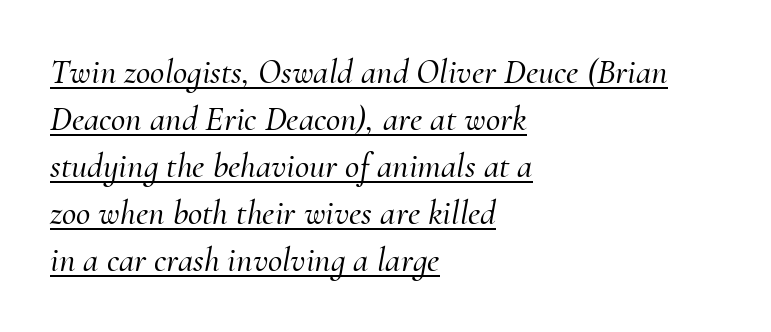
Q: Is the text italic (slanted)? A: Yes, it leans right by about 10 degrees.
Q: Is the typeface a serif or a sans-serif typeface? A: Serif.
Q: Is the text underlined? A: Yes.
Q: How is the paragraph aligned? A: Left-aligned.
Q: Is the spacing between letters normal or unusually wide? A: Normal.
Q: Is the spacing between lines tight, normal or loose? A: Normal.
Q: Width (condensed, normal, or wide)? A: Normal.
Q: Stroke contrast? A: Medium.
Q: x-height? A: Small.
Q: Monospaced? A: No.
